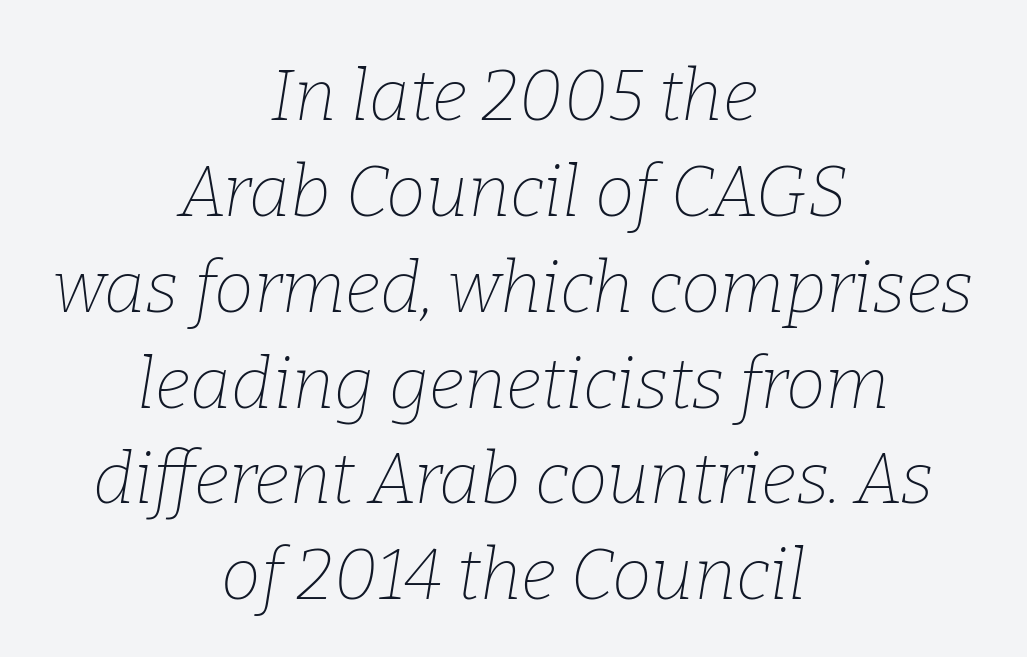
The image shows 71 px thin serif type, italic (leaning right); set centered, normal line spacing (1.35x), normal letter spacing, not underlined; low stroke contrast and a medium x-height.
